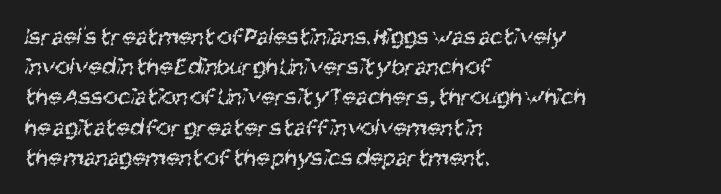
This sample is left-justified, so line endings fall wherever the words run out. A bare baseline throughout the passage. Glyph-to-glyph distance matches everyday printed text. Think standard paragraph weight, or any step lighter than that.
